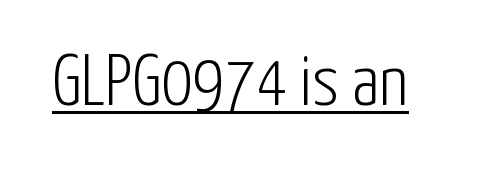
The image shows 72 px light, condensed sans-serif type, upright; set normal letter spacing, underlined; low stroke contrast and a medium x-height.
